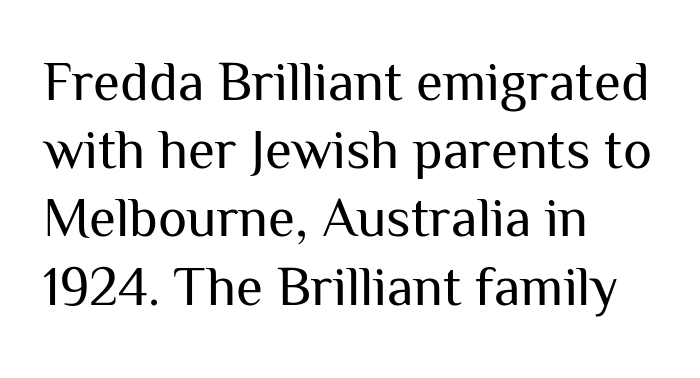
Is this a fixed-width face? No — the glyphs have proportional, varying widths. The characters are drawn with everyday or finer stroke widths. If you drew a ruler down the left edge, every line would touch it. Are there feet on the stems? There aren't — it's a sans. The lettering holds an erect, upright posture throughout.
